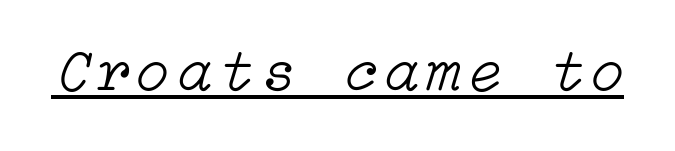
Q: Is the text bold? A: No.
Q: Is the text italic (slanted)? A: Yes, it leans right by about 15 degrees.
Q: Is the text underlined? A: Yes.
Q: Width (condensed, normal, or wide)? A: Normal.
Q: Stroke contrast? A: Low.
Q: x-height? A: Medium.
